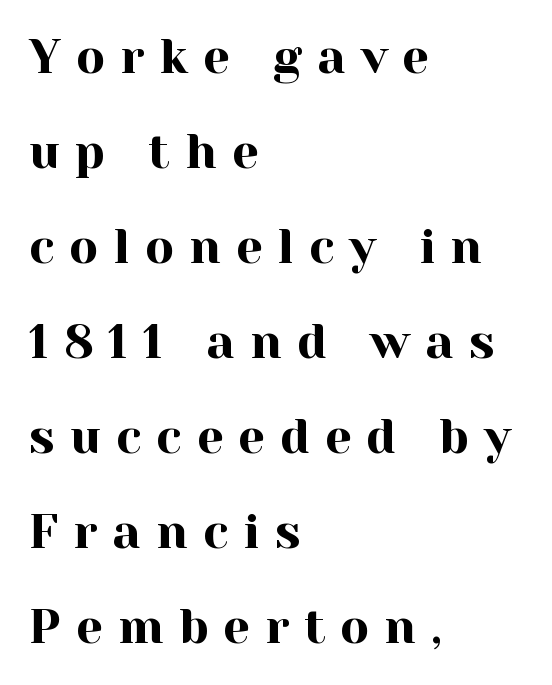
The image shows 48 px serif type, upright; set left-aligned, loose line spacing (1.98x), unusually wide letter spacing (+0.31 em), not underlined; a medium x-height.
